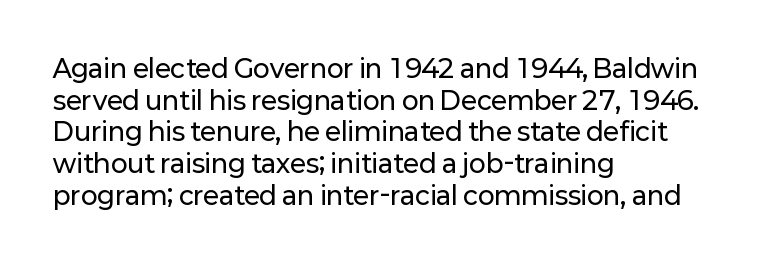
The rows are spaced the way most documents space them. No extra tracking has been applied to these lines. Which margin do the lines hug? The left one — the right edge is uneven. The gap between lines stays unmarked. If you drew a line through each stem, it would be perfectly vertical.
